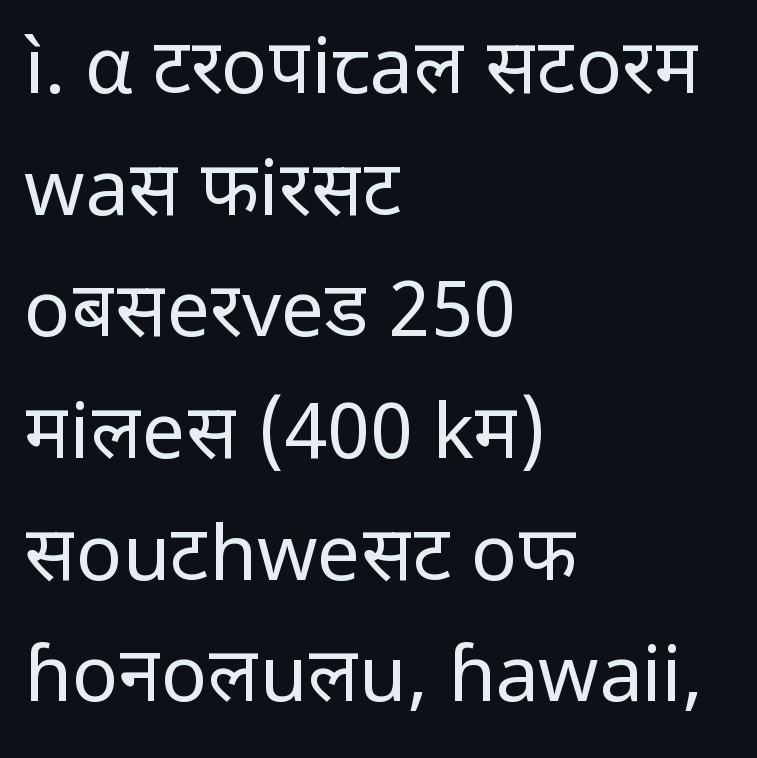
Q: Is the text bold? A: No.
Q: Is the text italic (slanted)? A: No, it is upright.
Q: Is the typeface a serif or a sans-serif typeface? A: Sans-serif.
Q: Is the text underlined? A: No.
Q: How is the paragraph aligned? A: Left-aligned.
Q: Is the spacing between letters normal or unusually wide? A: Normal.
Q: Is the spacing between lines tight, normal or loose? A: Normal.
Q: Width (condensed, normal, or wide)? A: Normal.
Q: Stroke contrast? A: Low.
Q: x-height? A: Medium.
Q: Monospaced? A: No.
